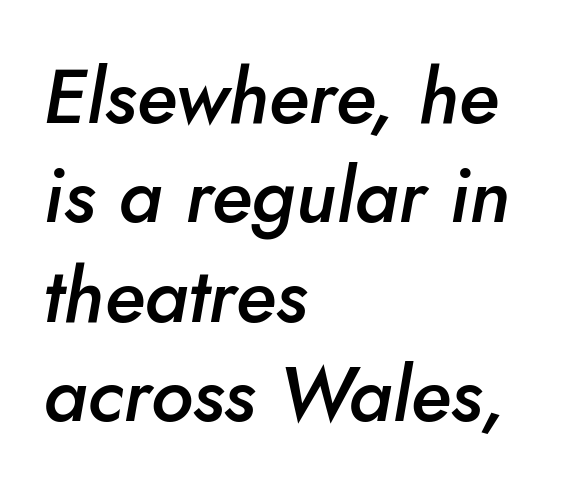
{"italic": "yes", "lean": "right", "slant_degrees": 10, "bold": "semi", "weight": "semibold", "width": "normal", "stroke_contrast": "low", "x_height": "small", "monospaced": "no", "underline": "no", "align": "left", "line_spacing": "normal", "line_spacing_ratio": 1.29, "letter_spacing": "normal", "letter_spacing_em": 0.0, "glyph_px": 77}
